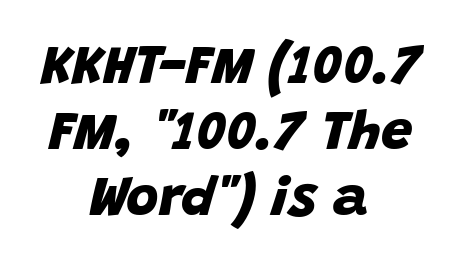
Q: Is the text bold? A: Yes.
Q: Is the typeface a serif or a sans-serif typeface? A: Sans-serif.
Q: Is the text underlined? A: No.
Q: How is the paragraph aligned? A: Centered.
Q: Is the spacing between letters normal or unusually wide? A: Normal.
Q: Width (condensed, normal, or wide)? A: Normal.
Q: Stroke contrast? A: Low.
Q: x-height? A: Large.
Q: Monospaced? A: No.
